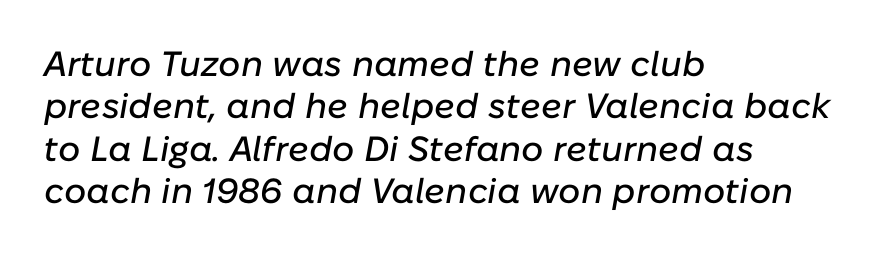
{"italic": "yes", "lean": "right", "slant_degrees": 10, "width": "normal", "stroke_contrast": "low", "x_height": "medium", "monospaced": "no", "underline": "no", "align": "left", "line_spacing_ratio": 1.21, "letter_spacing": "normal", "letter_spacing_em": 0.0, "glyph_px": 35}
